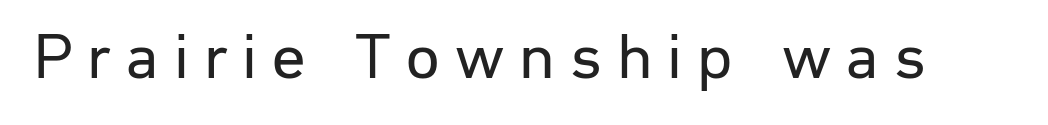
{"serif": "no", "italic": "no", "bold": "no", "weight": "regular", "width": "normal", "stroke_contrast": "low", "x_height": "medium", "monospaced": "no", "underline": "no", "letter_spacing": "wide", "letter_spacing_em": 0.23, "glyph_px": 66}
